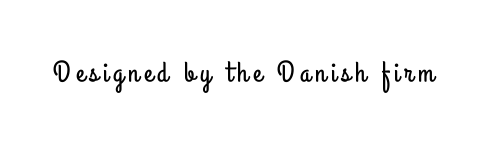
{"serif": "no", "italic": "no", "width": "condensed", "stroke_contrast": "low", "x_height": "small", "monospaced": "no", "underline": "no", "glyph_px": 29}
